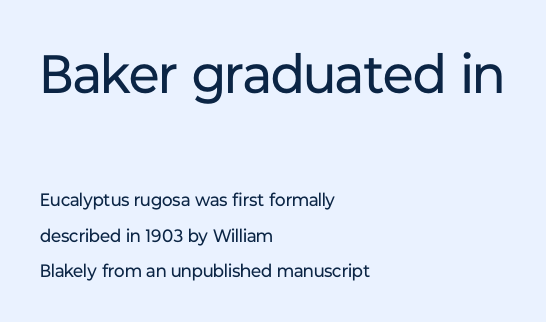
The image shows 54 px regular-weight sans-serif type, upright; set left-aligned, loose line spacing (1.95x), normal letter spacing, not underlined; the first (top) block is 3.0x larger; low stroke contrast and a medium x-height.
